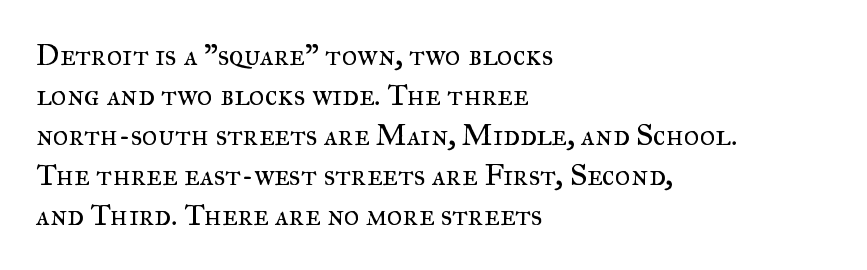
{"serif": "yes", "italic": "no", "bold": "no", "weight": "regular", "width": "normal", "stroke_contrast": "medium", "x_height": "small", "monospaced": "no", "underline": "no", "align": "left", "line_spacing": "normal", "line_spacing_ratio": 1.33, "letter_spacing": "normal", "letter_spacing_em": 0.0, "glyph_px": 30}
